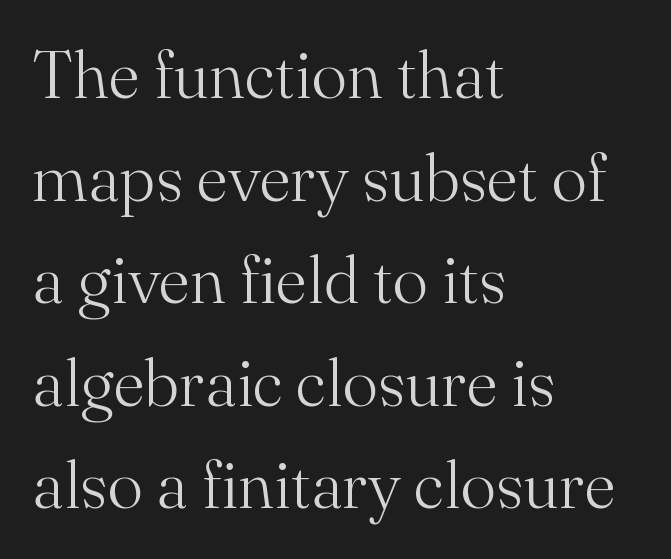
Nobody drew a line under any word here. Serif or sans? Serif — the stroke terminals have little feet. Does extra space separate the letters? No, they use regular spacing. This is roman type, the default non-slanted kind.
